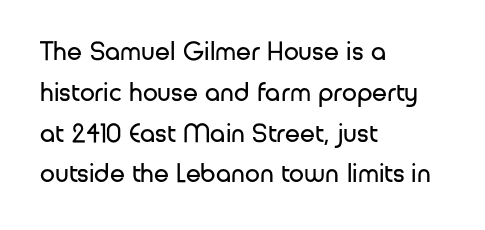
Q: Is the text bold? A: No.
Q: Is the text italic (slanted)? A: No, it is upright.
Q: Is the text underlined? A: No.
Q: How is the paragraph aligned? A: Left-aligned.
Q: Is the spacing between letters normal or unusually wide? A: Normal.
Q: Is the spacing between lines tight, normal or loose? A: Normal.
